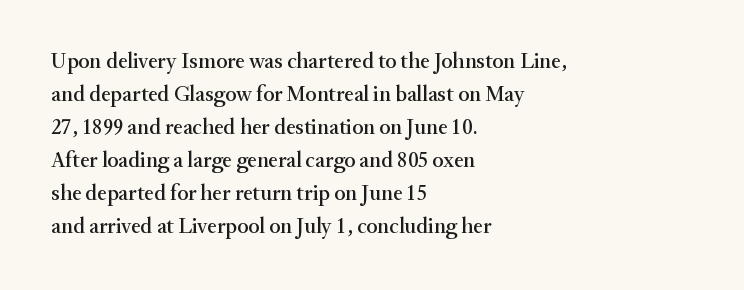
{"italic": "no", "underline": "no", "align": "left", "line_spacing": "normal", "line_spacing_ratio": 1.5, "letter_spacing": "normal", "letter_spacing_em": 0.0, "glyph_px": 22}
